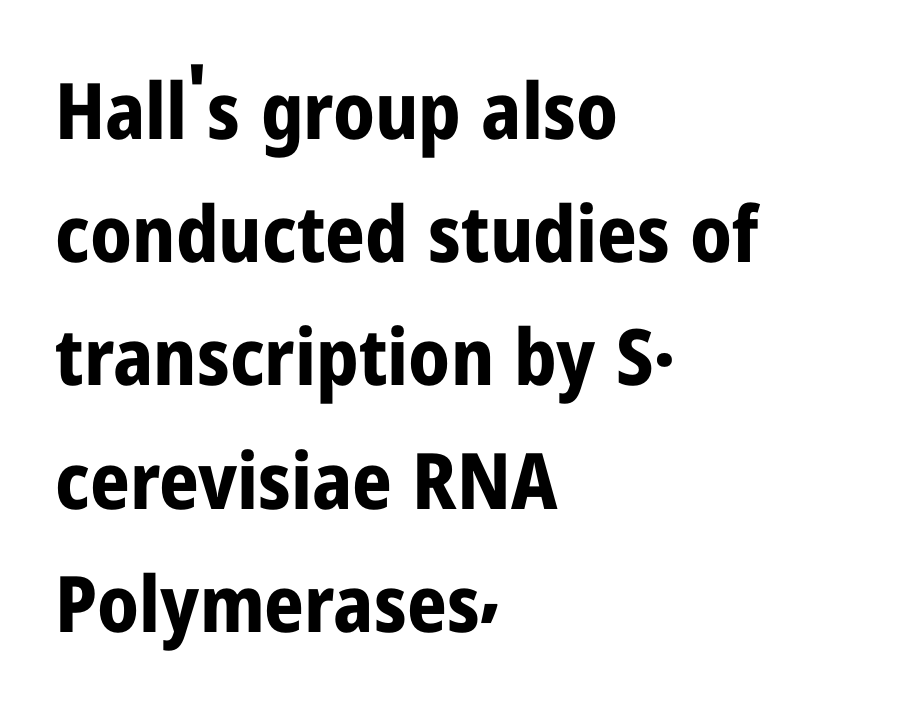
A clean baseline with only descenders dipping below it. Nothing sits at the stroke ends, so this counts as sans-serif. Chunky letters — that's bold for sure. Words appear dense and cohesive because spacing is normal. Where is the straight margin? On the left. Do the letters lean? They stand straight.
